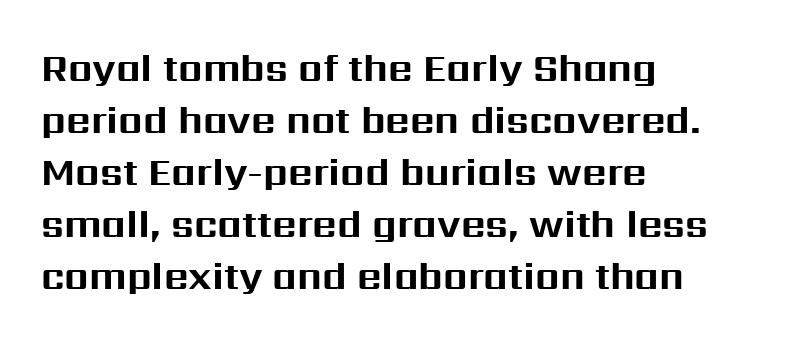
The passage is arranged the way most books set body copy — flush left. One glance says typical: line gaps are just what's usual. Weight check: bold — yes, fully. Italic: no, the glyphs are upright roman.
